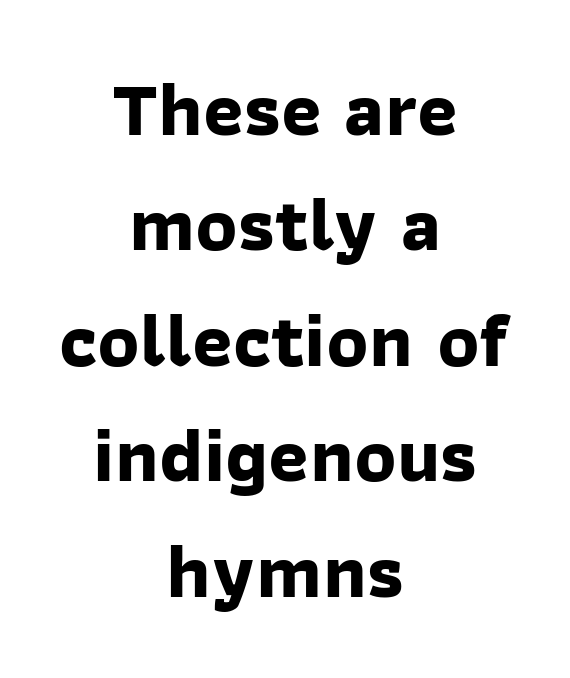
Q: Is the text bold? A: Yes.
Q: Is the typeface a serif or a sans-serif typeface? A: Sans-serif.
Q: Is the text underlined? A: No.
Q: How is the paragraph aligned? A: Centered.
Q: Is the spacing between letters normal or unusually wide? A: Normal.
Q: Is the spacing between lines tight, normal or loose? A: Normal.
Q: Width (condensed, normal, or wide)? A: Normal.
Q: Stroke contrast? A: Low.
Q: x-height? A: Medium.
Q: Monospaced? A: No.
